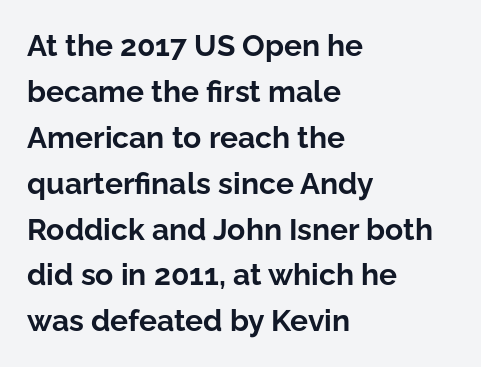
Q: Is the text bold? A: Yes.
Q: Is the text italic (slanted)? A: No, it is upright.
Q: Is the typeface a serif or a sans-serif typeface? A: Sans-serif.
Q: Is the text underlined? A: No.
Q: How is the paragraph aligned? A: Left-aligned.
Q: Is the spacing between letters normal or unusually wide? A: Normal.
Q: Is the spacing between lines tight, normal or loose? A: Normal.
Q: Width (condensed, normal, or wide)? A: Normal.
Q: Stroke contrast? A: Low.
Q: x-height? A: Medium.
Q: Monospaced? A: No.
